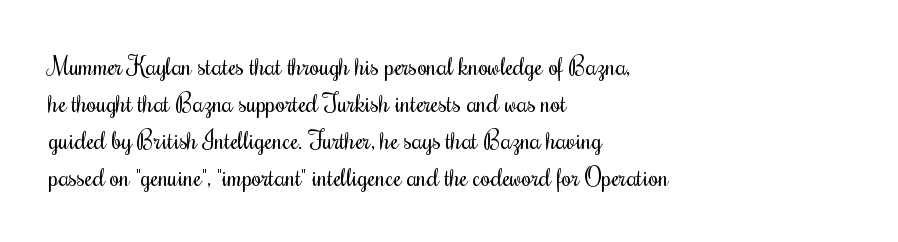
Q: Is the text bold? A: No.
Q: Is the text italic (slanted)? A: Yes.
Q: Is the text underlined? A: No.
Q: How is the paragraph aligned? A: Left-aligned.
Q: Is the spacing between letters normal or unusually wide? A: Normal.
Q: Is the spacing between lines tight, normal or loose? A: Normal.
